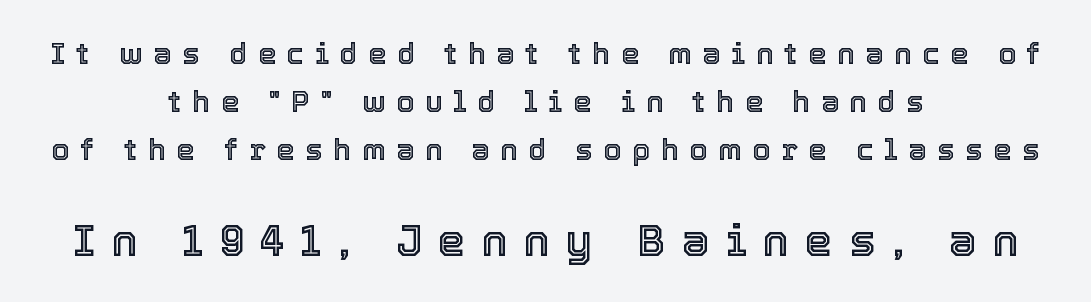
The composition opens small and finishes big. Do the letters lean? They stand straight. Think of a printed novel: that variable character pitch is what you see here. Honestly, the row spacing looks completely unremarkable. Typeset on center — no edge is straight.
